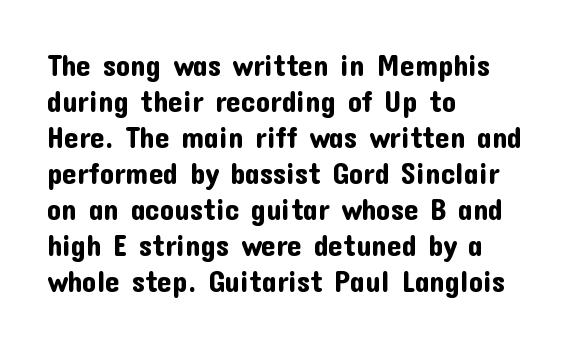
{"serif": "no", "italic": "no", "width": "normal", "stroke_contrast": "low", "x_height": "medium", "monospaced": "no", "underline": "no", "align": "left", "line_spacing_ratio": 1.24, "letter_spacing": "normal", "letter_spacing_em": 0.0, "glyph_px": 29}
